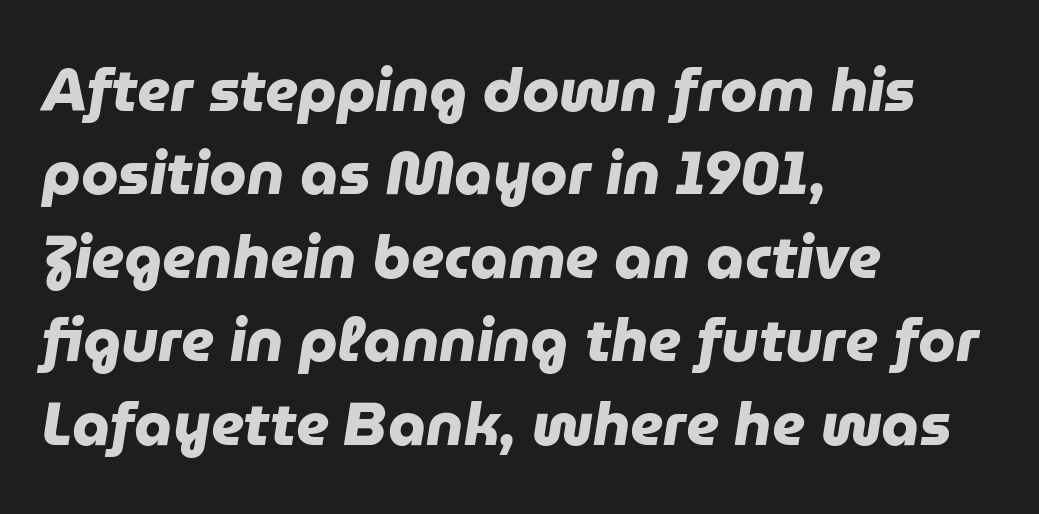
{"serif": "no", "bold": "yes", "weight": "heavy", "width": "normal", "stroke_contrast": "low", "x_height": "medium", "monospaced": "no", "underline": "no", "align": "left", "line_spacing": "normal", "line_spacing_ratio": 1.39, "letter_spacing": "normal", "letter_spacing_em": 0.0, "glyph_px": 60}
